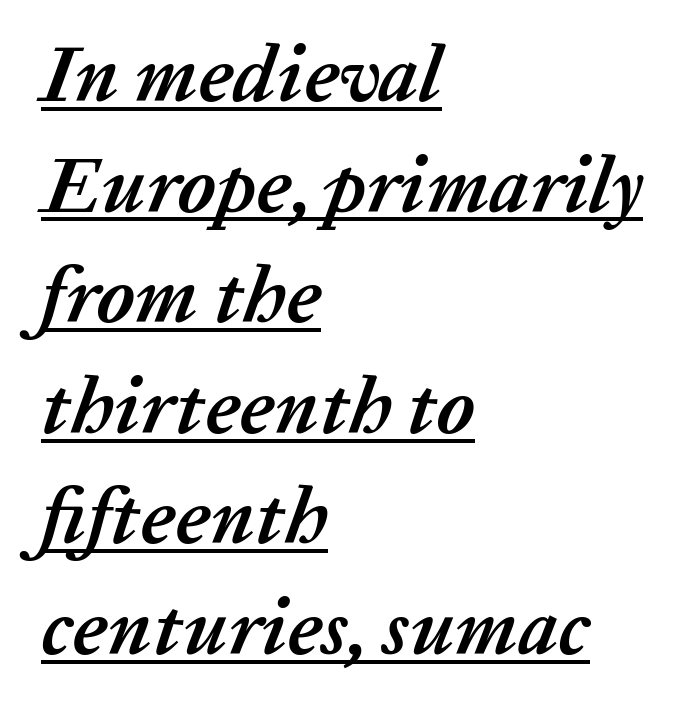
Q: Is the text bold? A: Yes.
Q: Is the text italic (slanted)? A: Yes, it leans right by about 20 degrees.
Q: Is the text underlined? A: Yes.
Q: How is the paragraph aligned? A: Left-aligned.
Q: Is the spacing between letters normal or unusually wide? A: Normal.
Q: Is the spacing between lines tight, normal or loose? A: Normal.
Q: Width (condensed, normal, or wide)? A: Normal.
Q: Stroke contrast? A: Low.
Q: x-height? A: Medium.
Q: Monospaced? A: No.
